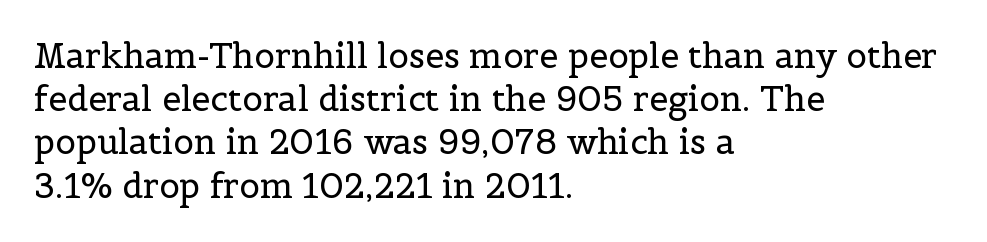
Q: Is the text bold? A: No.
Q: Is the text italic (slanted)? A: No, it is upright.
Q: Is the typeface a serif or a sans-serif typeface? A: Serif.
Q: Is the text underlined? A: No.
Q: How is the paragraph aligned? A: Left-aligned.
Q: Is the spacing between letters normal or unusually wide? A: Normal.
Q: Is the spacing between lines tight, normal or loose? A: Normal.
Q: Width (condensed, normal, or wide)? A: Normal.
Q: x-height? A: Medium.
Q: Monospaced? A: No.
